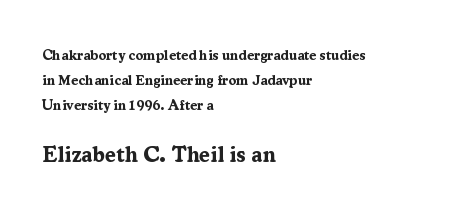
The image shows 22 px bold type, upright; set left-aligned, line spacing 1.77x, normal letter spacing, not underlined; the second (bottom) block is 1.57x larger.
